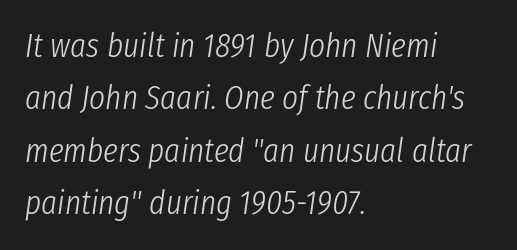
Here the designer chose a conventional face with non-uniform glyph widths. Italic: yes, the glyphs are oblique. This block has exactly the height ordinary leading produces. You could call the tracking neutral — neither tight nor loose.
